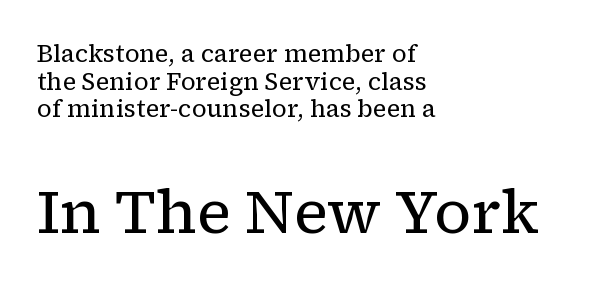
Size hierarchy here favors the trailing block over the leading one. The space directly below the letters is spotless. Old-style or modern, the face here clearly has serifs. A light-to-regular cut is what we see here. The vertical gap from one line to the next is small. Compared with typical body copy, the letter spacing here is the same.
